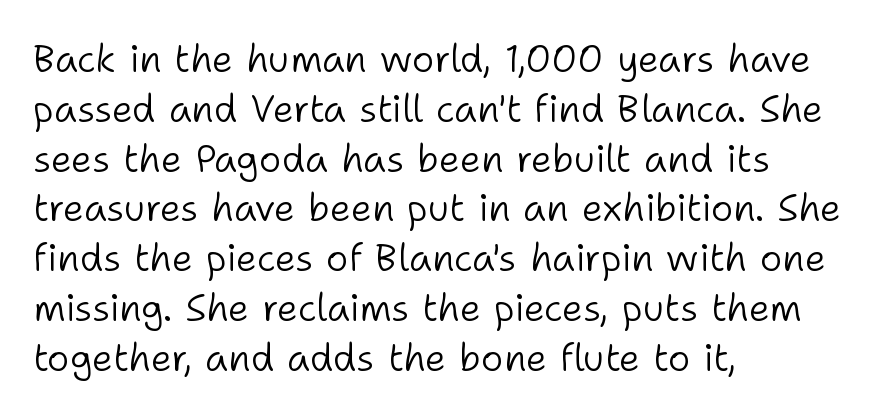
Stroke mass is kept to a normal reading level or below. Character widths vary here, with narrow letters taking less room than wide ones. The lettering holds an erect, upright posture throughout. A student would call this left alignment; a typographer would say flush left, rag right. Honestly, there is no underline to notice here at all. The tracking reads as untouched default to a designer's eye.
